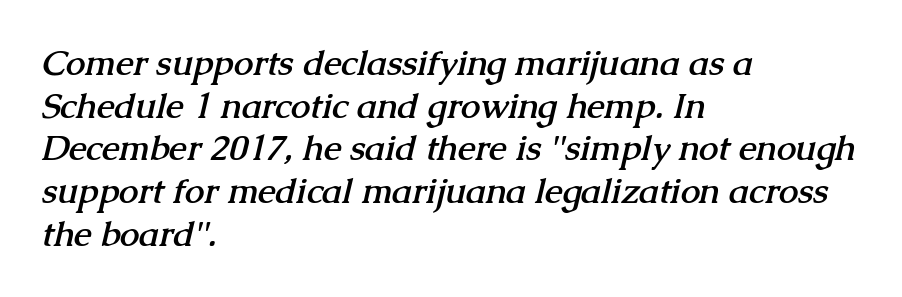
The text block is weighted toward the left margin, trailing off unevenly rightward. Does extra space separate the letters? No, they use regular spacing. The letters are bold, with thick, heavy strokes. The area under the type is left untouched. What kind of face is this? One with serifs. Proportional: the letters do not fall into vertical columns.
